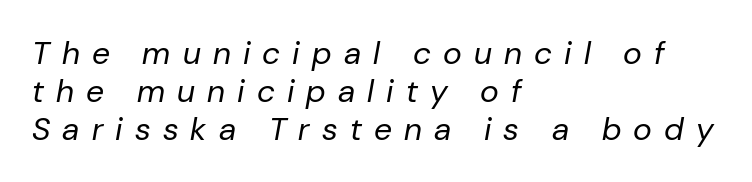
Caption: face not bold, strokes unweighted. The letters are slanted; this is an italic face. Underline: absent. A student would call this left alignment; a typographer would say flush left, rag right. Is this a fixed-width face? No — the glyphs have proportional, varying widths. Compared with typical body copy, the letter spacing here is much looser.
